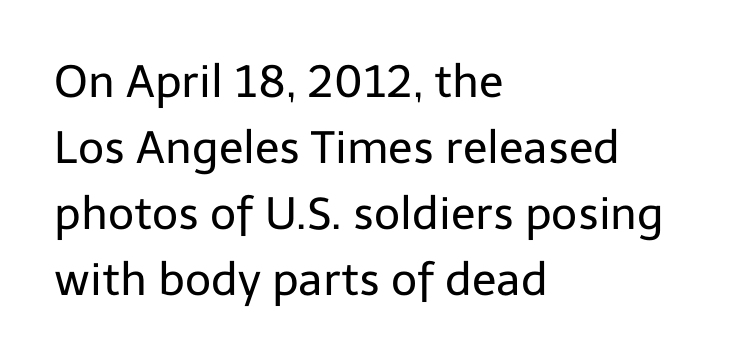
Q: Is the text bold? A: No.
Q: Is the text italic (slanted)? A: No, it is upright.
Q: Is the typeface a serif or a sans-serif typeface? A: Sans-serif.
Q: Is the text underlined? A: No.
Q: How is the paragraph aligned? A: Left-aligned.
Q: Is the spacing between letters normal or unusually wide? A: Normal.
Q: Is the spacing between lines tight, normal or loose? A: Normal.
Q: Width (condensed, normal, or wide)? A: Normal.
Q: Stroke contrast? A: Low.
Q: x-height? A: Medium.
Q: Monospaced? A: No.
